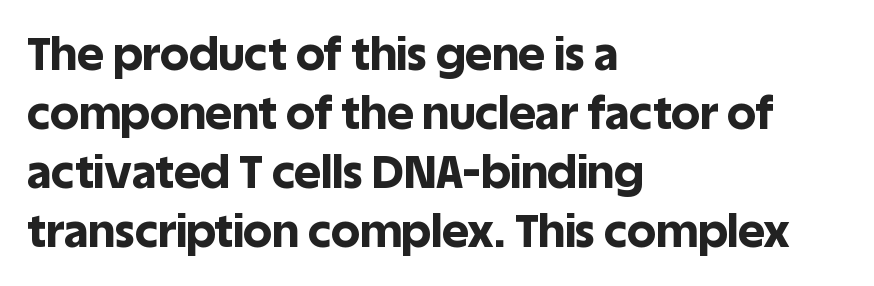
Q: Is the text bold? A: Yes.
Q: Is the text italic (slanted)? A: No, it is upright.
Q: Is the typeface a serif or a sans-serif typeface? A: Sans-serif.
Q: Is the text underlined? A: No.
Q: How is the paragraph aligned? A: Left-aligned.
Q: Is the spacing between letters normal or unusually wide? A: Normal.
Q: Is the spacing between lines tight, normal or loose? A: Normal.
Q: Width (condensed, normal, or wide)? A: Normal.
Q: x-height? A: Large.
Q: Monospaced? A: No.
